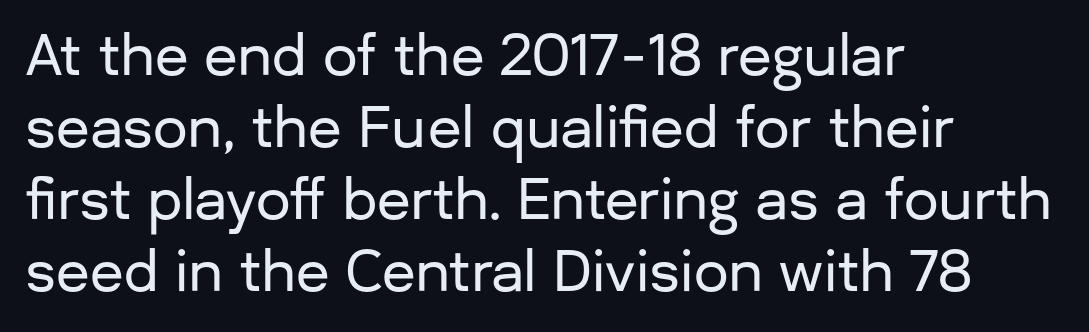
Line beginnings align vertically; line endings do not. You can tell it's not italic because the verticals are truly vertical. This sample keeps an unexceptional amount of space between lines. The rendering uses natural spacing where letterforms have individual widths. Descender tails drop into unmarked territory. The characters display no serif detailing; their extremities are plain.
